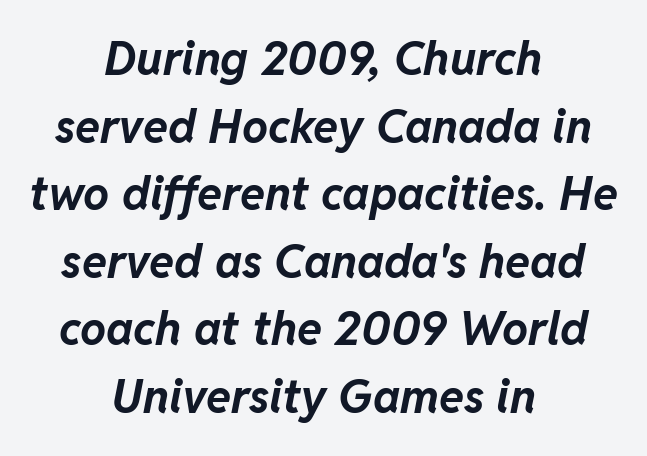
Q: Is the text bold? A: Yes.
Q: Is the text italic (slanted)? A: Yes, it leans right by about 11 degrees.
Q: Is the text underlined? A: No.
Q: How is the paragraph aligned? A: Centered.
Q: Is the spacing between letters normal or unusually wide? A: Normal.
Q: Is the spacing between lines tight, normal or loose? A: Normal.
Q: Width (condensed, normal, or wide)? A: Normal.
Q: Stroke contrast? A: Low.
Q: x-height? A: Medium.
Q: Monospaced? A: No.
